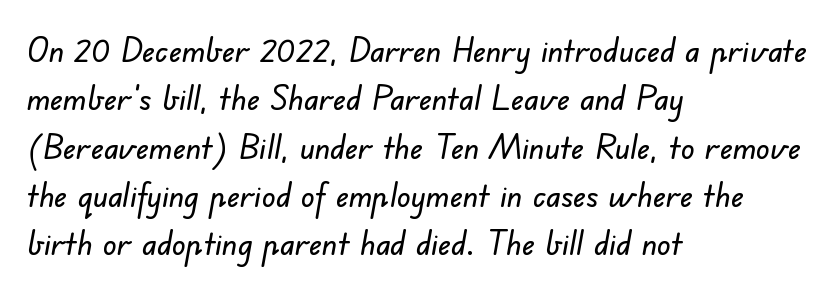
{"serif": "no", "width": "normal", "stroke_contrast": "low", "x_height": "small", "monospaced": "no", "underline": "no", "align": "left", "line_spacing": "normal", "line_spacing_ratio": 1.42, "letter_spacing": "normal", "letter_spacing_em": 0.0, "glyph_px": 34}
